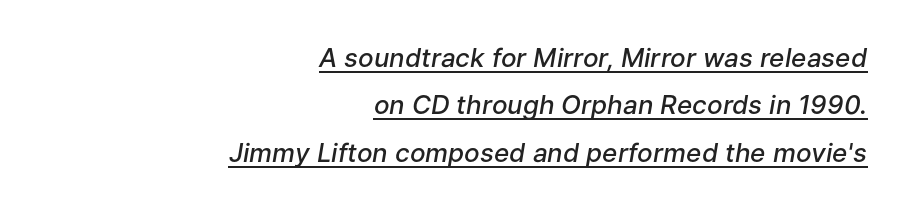
One-word summary of the alignment: right. Is the letter spacing exaggerated? No — it looks like the ordinary default. Slightly chunky letters — semibold, I'd say, not full bold. Honestly, the underline is the first thing you notice here. This sample uses an oblique cut, with every glyph tilted off the vertical.
